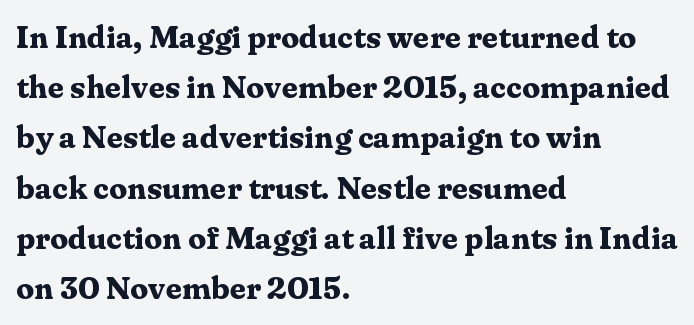
The glyphs are unaccompanied by any horizontal stroke below them. The typeface chosen for these lines features serifs. The letters stand straight up with perfectly vertical stems. A typesetter would call this proportional, since set widths differ per character. Vertical spacing — default.
